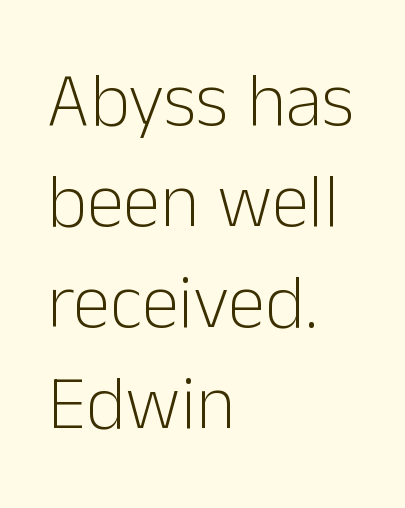
{"serif": "no", "italic": "no", "bold": "no", "weight": "light", "width": "normal", "stroke_contrast": "low", "x_height": "medium", "monospaced": "no", "underline": "no", "align": "left", "line_spacing": "normal", "line_spacing_ratio": 1.33, "letter_spacing": "normal", "letter_spacing_em": 0.0, "glyph_px": 76}
